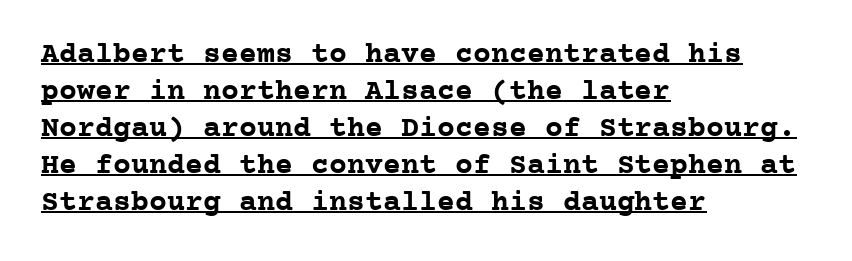
The image shows 30 px semibold serif type, upright, monospaced; set left-aligned, line spacing 1.23x, normal letter spacing, underlined; low stroke contrast and a medium x-height.
